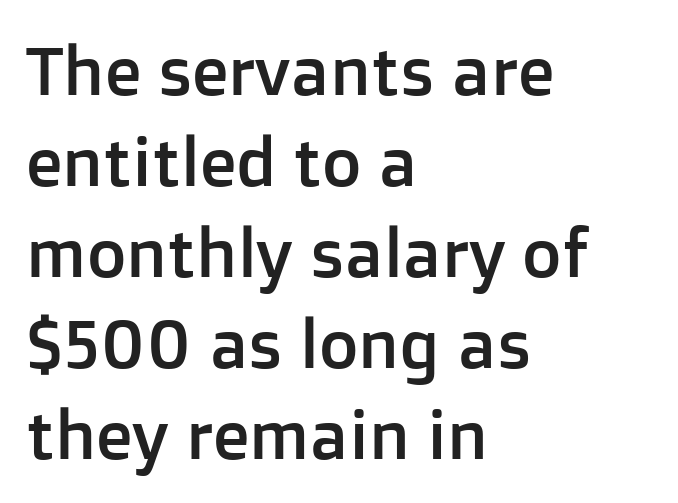
The image shows 68 px sans-serif type, upright; set left-aligned, normal line spacing (1.34x), normal letter spacing, not underlined; low stroke contrast and a medium x-height.
